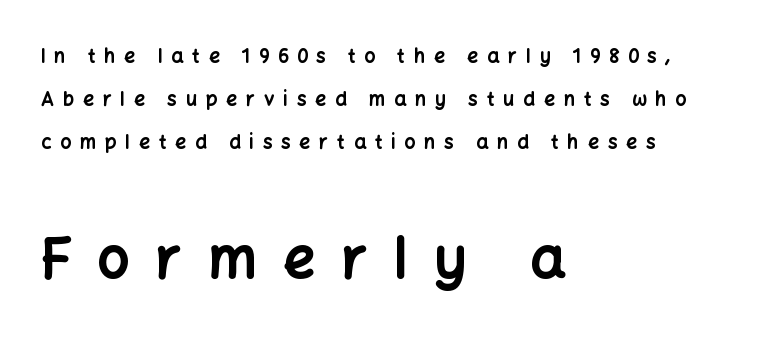
The strip under each line holds only bare page. The lines are quadded left. The letters advance in unequal steps, a hallmark of proportional type. Airy leading.
